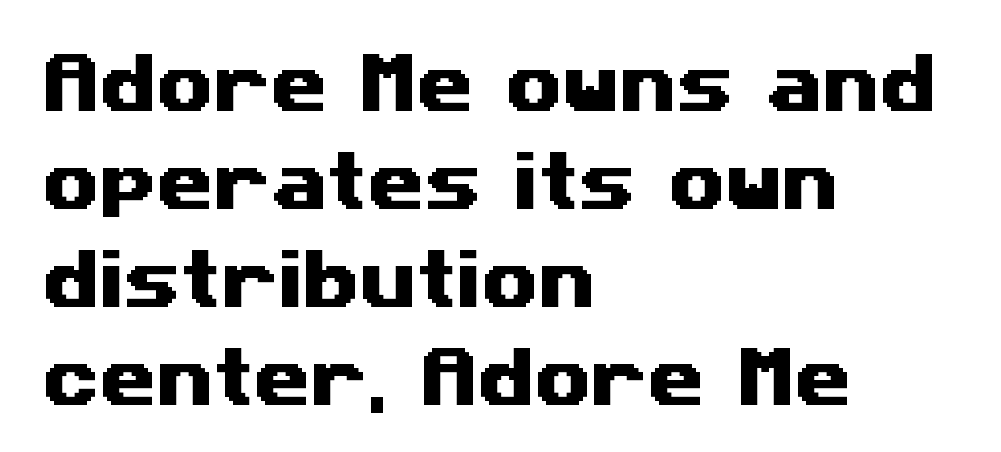
The glyphs in this specimen are sans serif. The passage shown is not underscored anywhere. Spacing between characters is what you'd get straight out of the box. The letters advance in unequal steps, a hallmark of proportional type.
